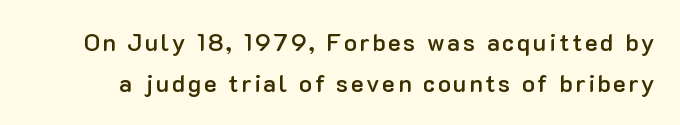
The image shows 24 px text type, upright; set line spacing 1.71x, not underlined.
